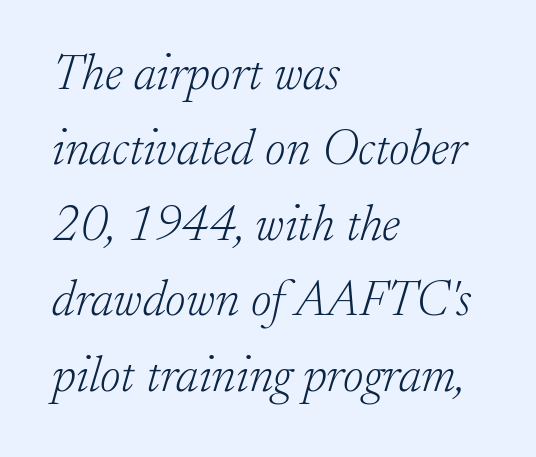
Ink coverage per letter is moderate at most. Character widths vary here, with narrow letters taking less room than wide ones. Typographically, this falls in the serif category. Each word holds together tightly as a unit, with standard inter-letter gaps.
